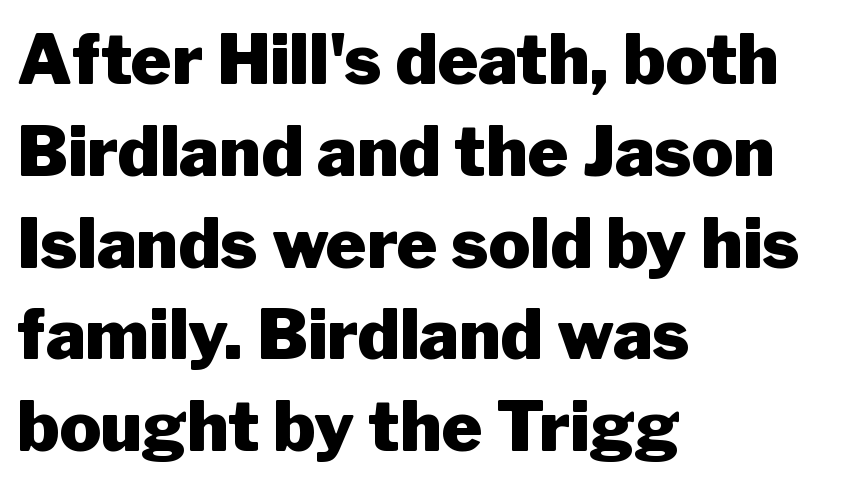
Is the letter spacing exaggerated? No — it looks like the ordinary default. Notice how the passage keeps a crisp vertical edge on the left only. The rendering uses natural spacing where letterforms have individual widths. Each row of text sits above clean, open space.
